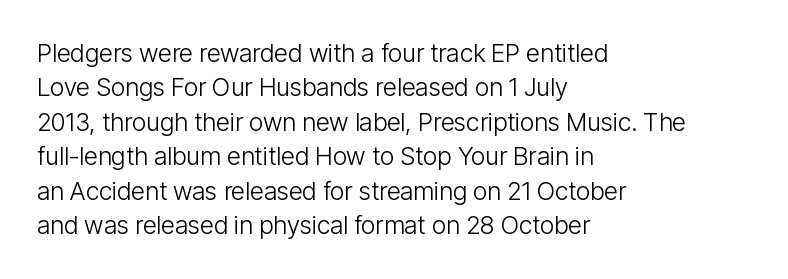
{"italic": "no", "bold": "no", "underline": "no", "align": "left", "line_spacing": "normal", "line_spacing_ratio": 1.38, "letter_spacing": "normal", "letter_spacing_em": 0.0, "glyph_px": 25}
